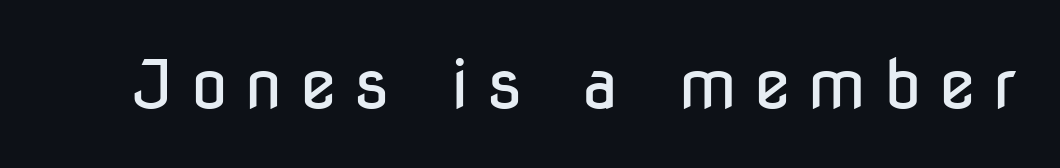
The image shows 67 px regular-weight, condensed sans-serif type, upright; set unusually wide letter spacing (+0.26 em), not underlined; low stroke contrast and a medium x-height.
